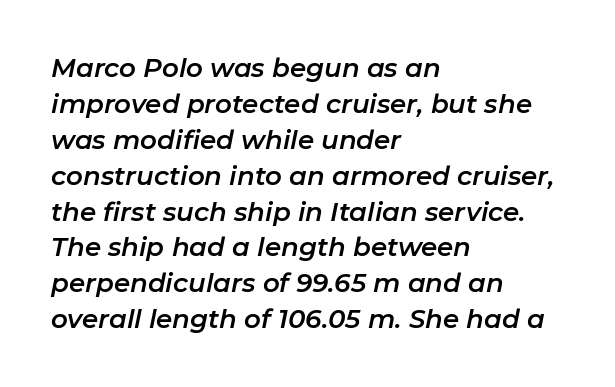
{"italic": "yes", "lean": "right", "slant_degrees": 11, "underline": "no", "align": "left", "line_spacing": "normal", "line_spacing_ratio": 1.38, "letter_spacing": "normal", "letter_spacing_em": 0.0, "glyph_px": 26}
